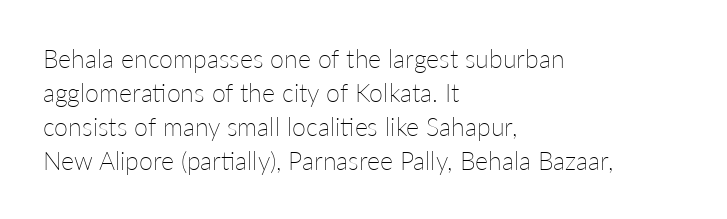
The image shows 25 px text type, upright; set left-aligned, normal line spacing (1.36x), normal letter spacing, not underlined.
